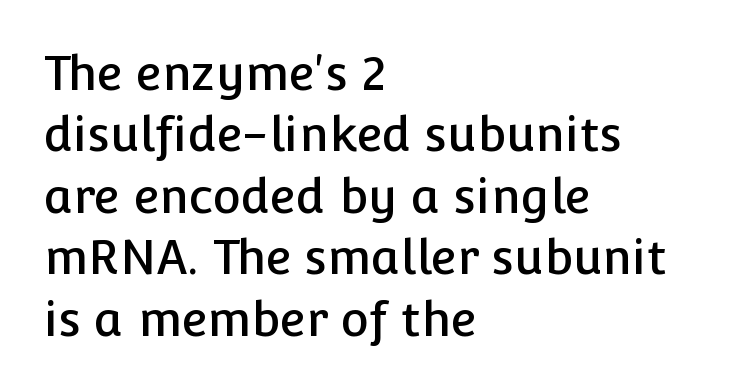
Q: Is the text italic (slanted)? A: No, it is upright.
Q: Is the typeface a serif or a sans-serif typeface? A: Sans-serif.
Q: Is the text underlined? A: No.
Q: How is the paragraph aligned? A: Left-aligned.
Q: Is the spacing between letters normal or unusually wide? A: Normal.
Q: Is the spacing between lines tight, normal or loose? A: Normal.
Q: Width (condensed, normal, or wide)? A: Normal.
Q: Stroke contrast? A: Low.
Q: x-height? A: Medium.
Q: Monospaced? A: No.
